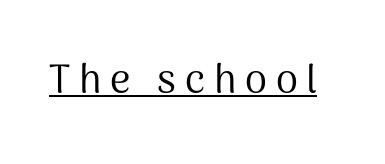
{"serif": "no", "italic": "no", "bold": "no", "weight": "regular", "width": "normal", "stroke_contrast": "medium", "x_height": "medium", "monospaced": "no", "underline": "yes", "letter_spacing": "wide", "letter_spacing_em": 0.22, "glyph_px": 40}
